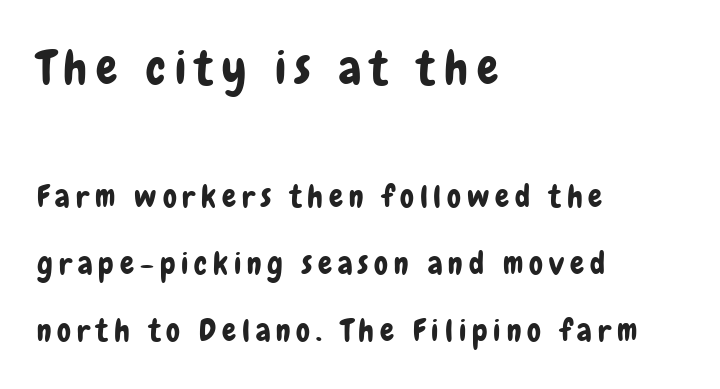
You could not count columns in this text — the font is proportionally spaced. Just letters on the line, the space beneath them empty. Compare the two chunks: the upper has the greater cap height. The lettering holds an erect, upright posture throughout. A great deal of white space separates one row of letters from the next.
